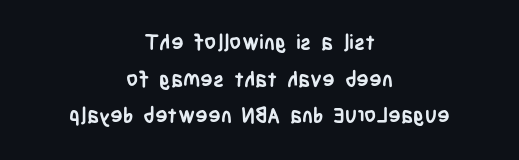
{"italic": "no", "bold": "yes", "underline": "no", "align": "center", "line_spacing_ratio": 1.74, "letter_spacing": "normal", "letter_spacing_em": 0.0, "glyph_px": 21}
